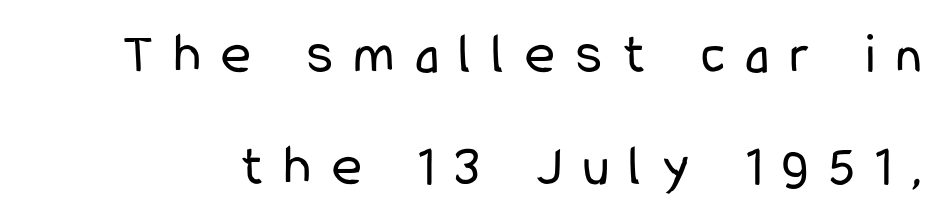
The passage shown is not bold in any degree. The type sits square on the baseline with zero lean. The space between consecutive lines is lavish. The typeface chosen for these lines omits serifs.
